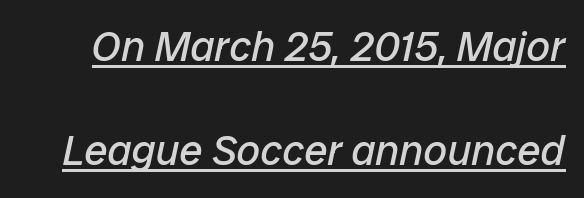
{"italic": "yes", "lean": "right", "slant_degrees": 12, "bold": "no", "weight": "regular", "width": "normal", "stroke_contrast": "low", "x_height": "medium", "monospaced": "no", "underline": "yes", "line_spacing": "loose", "line_spacing_ratio": 2.48, "letter_spacing": "normal", "letter_spacing_em": 0.0, "glyph_px": 42}
